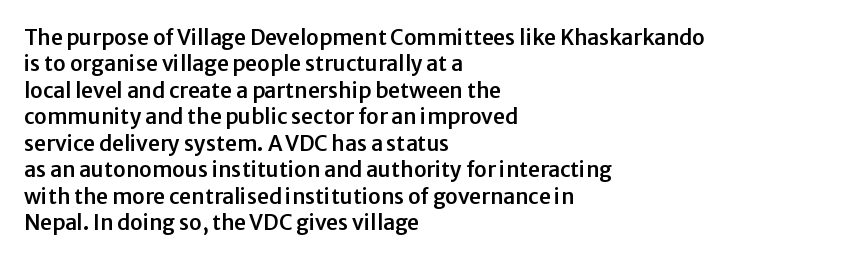
{"italic": "no", "underline": "no", "align": "left", "line_spacing": "normal", "line_spacing_ratio": 1.26, "letter_spacing": "normal", "letter_spacing_em": 0.0, "glyph_px": 21}
